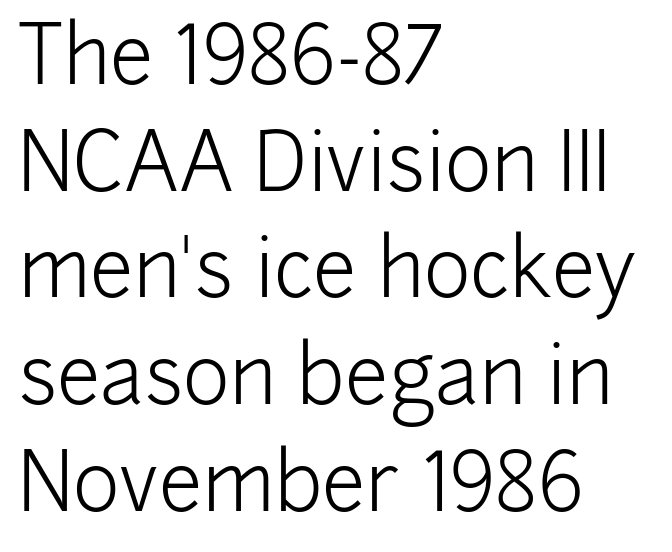
{"serif": "no", "italic": "no", "bold": "no", "weight": "light", "width": "normal", "stroke_contrast": "low", "x_height": "medium", "monospaced": "no", "underline": "no", "align": "left", "line_spacing": "normal", "line_spacing_ratio": 1.35, "letter_spacing": "normal", "letter_spacing_em": 0.0, "glyph_px": 79}
